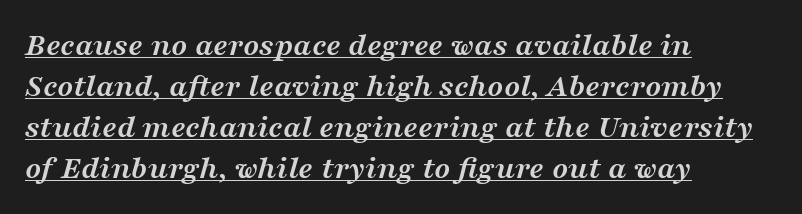
The image shows 33 px semibold, wide serif type, italic (leaning right); set left-aligned, line spacing 1.24x, normal letter spacing, underlined; medium stroke contrast and a medium x-height.
